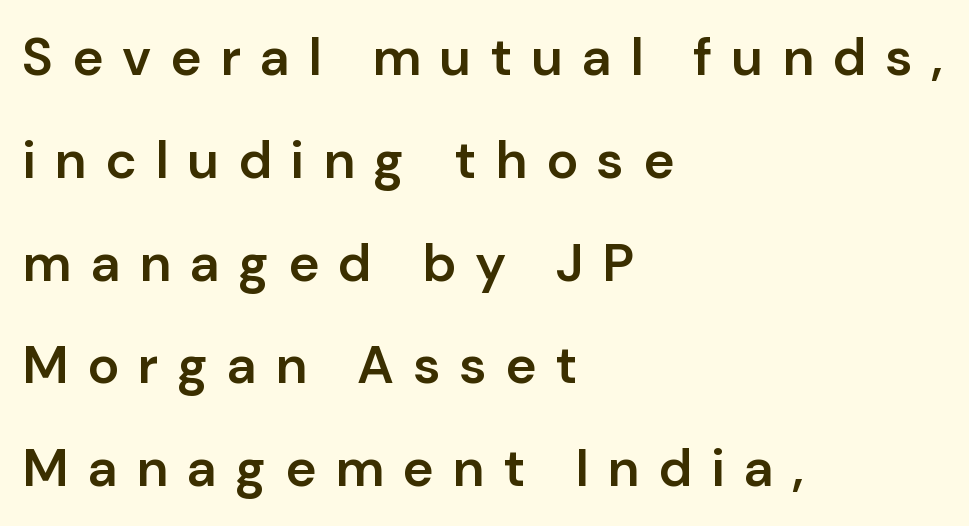
Q: Is the text bold? A: Semi-bold.
Q: Is the text italic (slanted)? A: No, it is upright.
Q: Is the typeface a serif or a sans-serif typeface? A: Sans-serif.
Q: Is the text underlined? A: No.
Q: How is the paragraph aligned? A: Left-aligned.
Q: Is the spacing between letters normal or unusually wide? A: Unusually wide.
Q: Is the spacing between lines tight, normal or loose? A: Loose.
Q: Width (condensed, normal, or wide)? A: Normal.
Q: Stroke contrast? A: Low.
Q: x-height? A: Medium.
Q: Monospaced? A: No.
